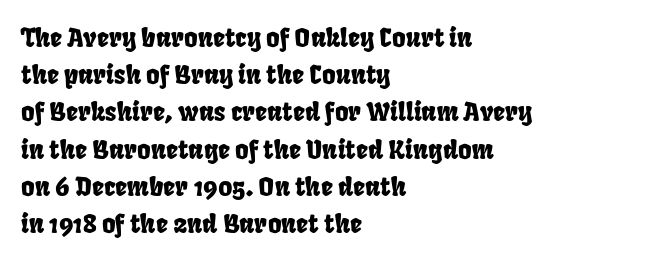
Honestly, the row spacing looks completely unremarkable. Anything drawn beneath the words? Only blank space. The compositor pushed each line to the left boundary. Words appear dense and cohesive because spacing is normal.
